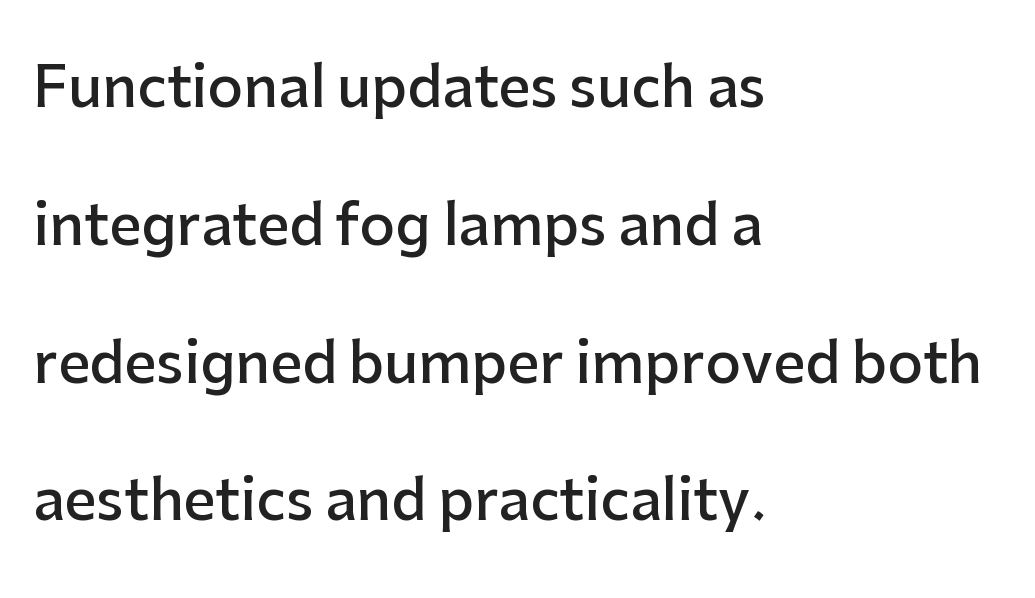
Q: Is the text bold? A: Semi-bold.
Q: Is the text italic (slanted)? A: No, it is upright.
Q: Is the typeface a serif or a sans-serif typeface? A: Sans-serif.
Q: Is the text underlined? A: No.
Q: How is the paragraph aligned? A: Left-aligned.
Q: Is the spacing between letters normal or unusually wide? A: Normal.
Q: Is the spacing between lines tight, normal or loose? A: Loose.
Q: Width (condensed, normal, or wide)? A: Normal.
Q: Stroke contrast? A: Low.
Q: x-height? A: Medium.
Q: Monospaced? A: No.
